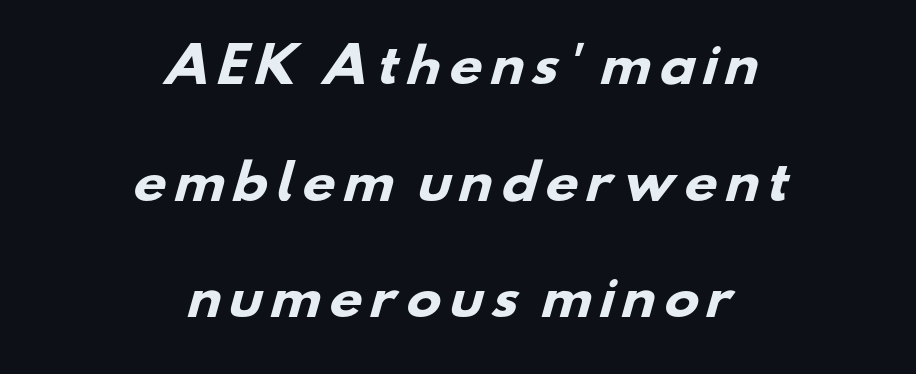
The image shows 47 px heavy, wide sans-serif type; set centered, loose line spacing (2.48x), not underlined; low stroke contrast and a small x-height.
